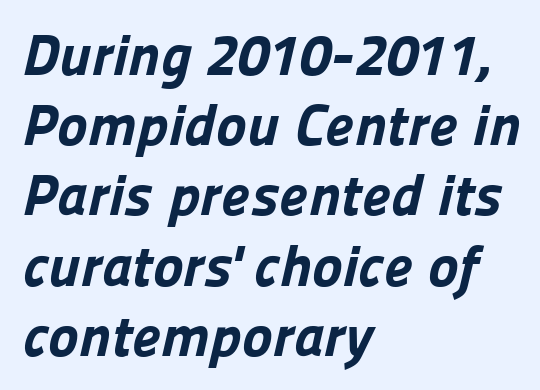
Proportional: the letters do not fall into vertical columns. Is the letter spacing exaggerated? No — it looks like the ordinary default. Its strokes are broad and dark, the hallmark of bold type. Regarding serifs, this sample does without them. Decoration check: the copy has no underline. This rendering uses left alignment, leaving the right contour irregular.
